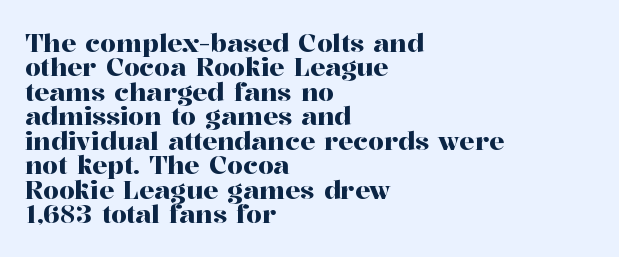
Q: Is the text italic (slanted)? A: No, it is upright.
Q: Is the text underlined? A: No.
Q: How is the paragraph aligned? A: Left-aligned.
Q: Is the spacing between letters normal or unusually wide? A: Normal.
Q: Is the spacing between lines tight, normal or loose? A: Tight.
